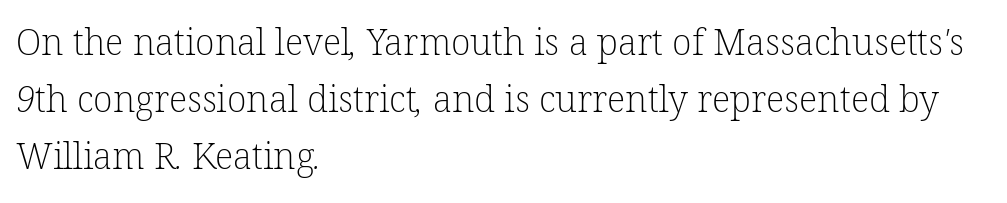
Q: Is the text bold? A: No.
Q: Is the typeface a serif or a sans-serif typeface? A: Serif.
Q: Is the text underlined? A: No.
Q: How is the paragraph aligned? A: Left-aligned.
Q: Is the spacing between letters normal or unusually wide? A: Normal.
Q: Is the spacing between lines tight, normal or loose? A: Normal.
Q: Width (condensed, normal, or wide)? A: Normal.
Q: Stroke contrast? A: Low.
Q: x-height? A: Medium.
Q: Monospaced? A: No.
